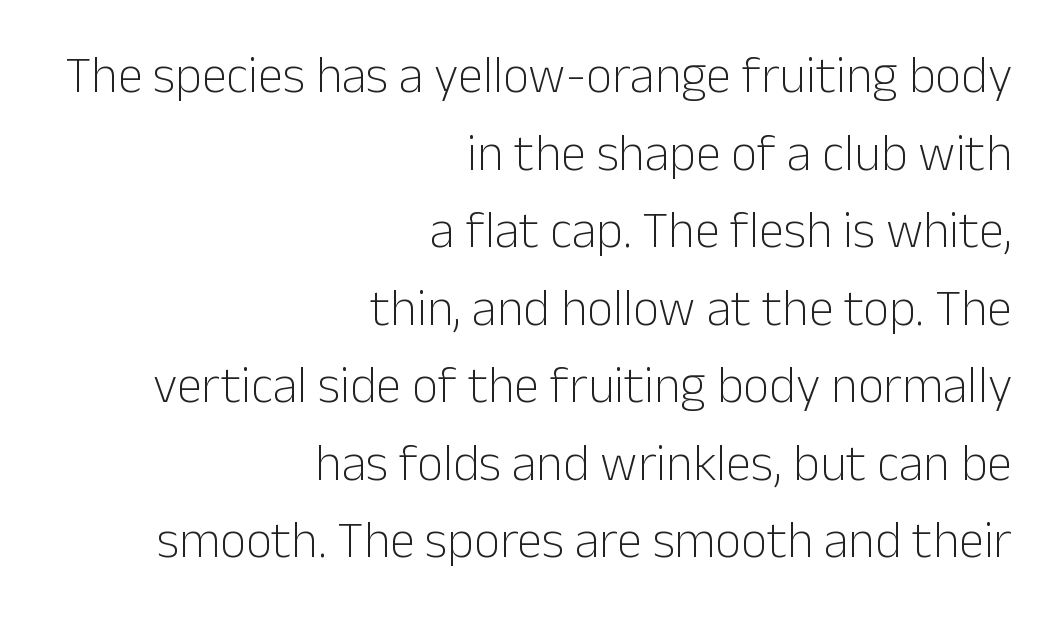
Q: Is the text bold? A: No.
Q: Is the text italic (slanted)? A: No, it is upright.
Q: Is the typeface a serif or a sans-serif typeface? A: Sans-serif.
Q: Is the text underlined? A: No.
Q: How is the paragraph aligned? A: Right-aligned.
Q: Is the spacing between letters normal or unusually wide? A: Normal.
Q: Is the spacing between lines tight, normal or loose? A: Normal.
Q: Width (condensed, normal, or wide)? A: Normal.
Q: Stroke contrast? A: Low.
Q: x-height? A: Medium.
Q: Monospaced? A: No.
